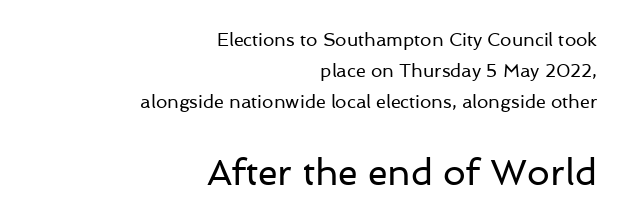
The image shows 36 px regular-weight sans-serif type, upright; set right-aligned, line spacing 1.73x, normal letter spacing, not underlined; the second (bottom) block is 2.0x larger; low stroke contrast and a medium x-height.
